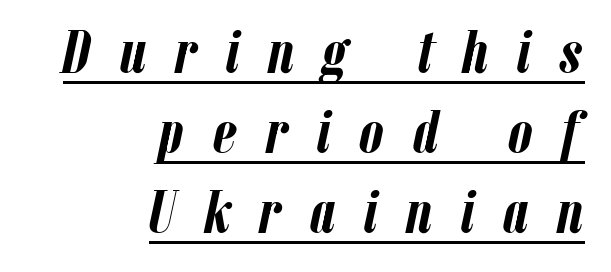
{"italic": "yes", "lean": "right", "slant_degrees": 12, "bold": "yes", "weight": "semibold", "width": "condensed", "stroke_contrast": "low", "x_height": "medium", "monospaced": "no", "underline": "yes", "align": "right", "line_spacing": "normal", "line_spacing_ratio": 1.31, "letter_spacing": "wide", "letter_spacing_em": 0.47, "glyph_px": 61}
